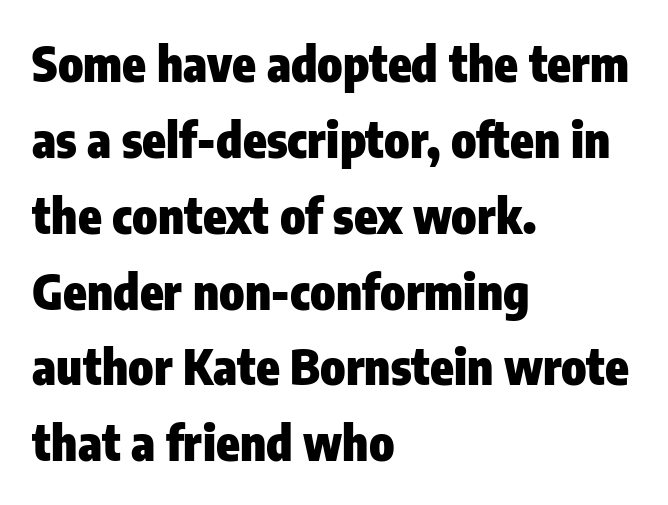
This sample uses plain, unmodified letter spacing. Regular leading. This is the regular roman posture of the typeface. Descenders are the only things crossing below the line. You'd pick this weight for a headline — it's a proper bold. Stroke terminals: plain, sans-serif.
